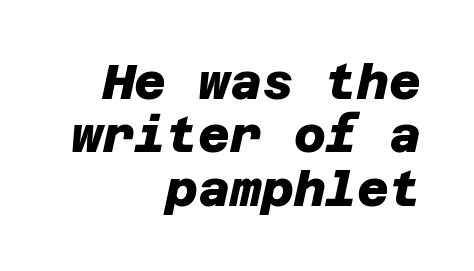
Q: Is the text bold? A: Yes.
Q: Is the typeface a serif or a sans-serif typeface? A: Sans-serif.
Q: Is the text underlined? A: No.
Q: How is the paragraph aligned? A: Right-aligned.
Q: Is the spacing between letters normal or unusually wide? A: Normal.
Q: Is the spacing between lines tight, normal or loose? A: Tight.
Q: Width (condensed, normal, or wide)? A: Normal.
Q: Stroke contrast? A: Low.
Q: x-height? A: Large.
